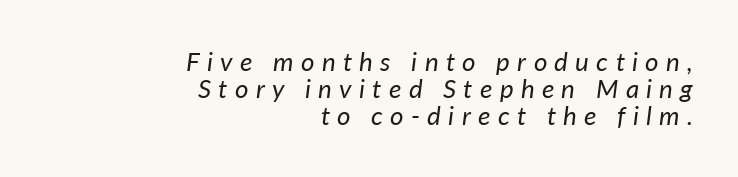
Q: Is the text bold? A: No.
Q: Is the text italic (slanted)? A: Yes, it leans right by about 7 degrees.
Q: Is the text underlined? A: No.
Q: How is the paragraph aligned? A: Right-aligned.
Q: Is the spacing between letters normal or unusually wide? A: Unusually wide.
Q: Is the spacing between lines tight, normal or loose? A: Tight.
